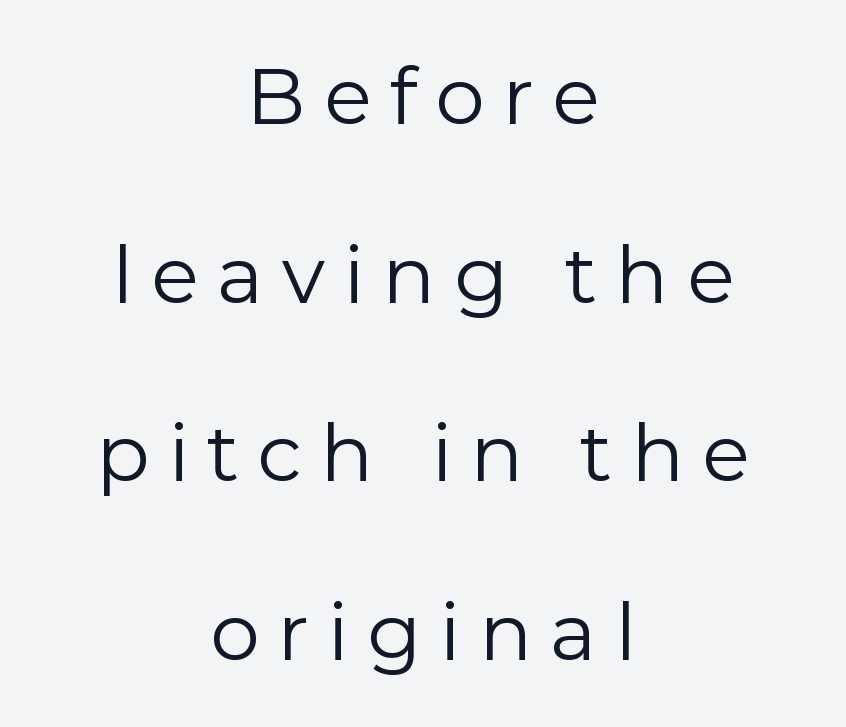
The image shows 79 px regular-weight sans-serif type, upright; set centered, loose line spacing (2.26x), unusually wide letter spacing (+0.23 em), not underlined; low stroke contrast and a medium x-height.
